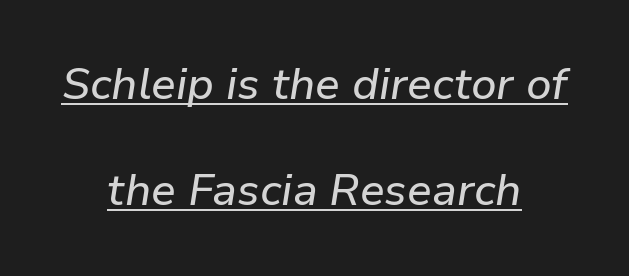
{"italic": "yes", "lean": "right", "slant_degrees": 9, "width": "normal", "stroke_contrast": "low", "x_height": "medium", "monospaced": "no", "underline": "yes", "align": "center", "line_spacing": "loose", "line_spacing_ratio": 2.41, "letter_spacing": "normal", "letter_spacing_em": 0.0, "glyph_px": 44}
